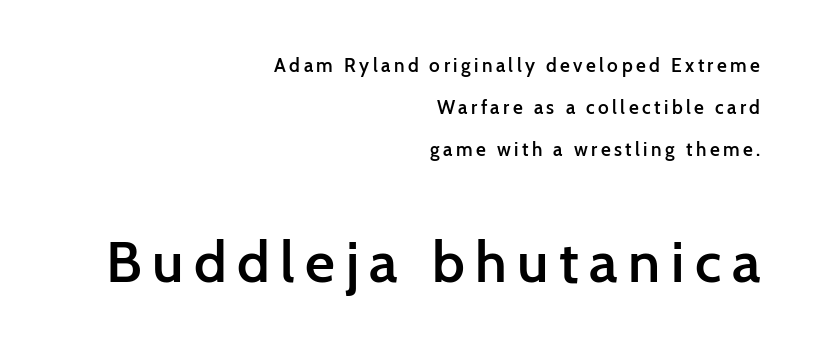
{"serif": "no", "italic": "no", "bold": "semi", "weight": "semibold", "width": "normal", "stroke_contrast": "low", "x_height": "medium", "monospaced": "no", "underline": "no", "align": "right", "line_spacing": "loose", "line_spacing_ratio": 2.22, "larger_block": "second", "size_ratio": 3.05, "glyph_px": 58}
